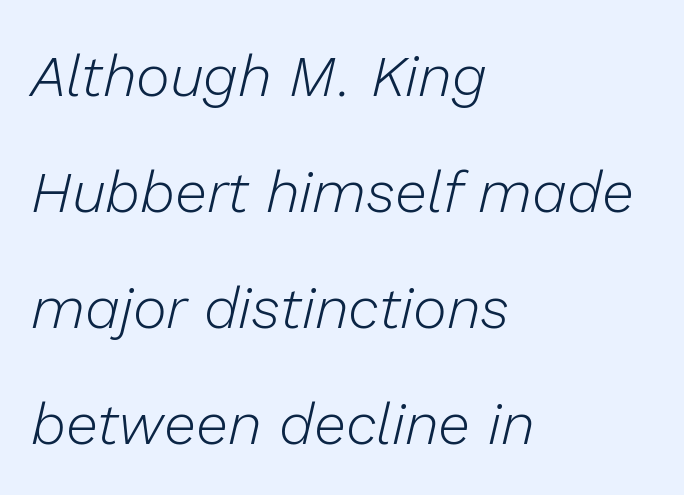
Q: Is the text bold? A: No.
Q: Is the text italic (slanted)? A: Yes, it leans right by about 13 degrees.
Q: Is the text underlined? A: No.
Q: How is the paragraph aligned? A: Left-aligned.
Q: Is the spacing between letters normal or unusually wide? A: Normal.
Q: Is the spacing between lines tight, normal or loose? A: Loose.
Q: Width (condensed, normal, or wide)? A: Normal.
Q: Stroke contrast? A: Low.
Q: x-height? A: Medium.
Q: Monospaced? A: No.
